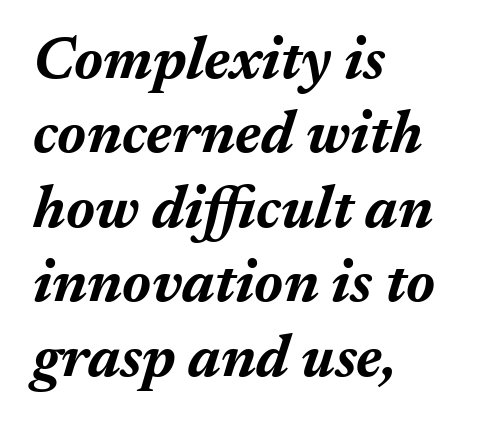
The image shows 60 px bold type, italic (leaning right); set left-aligned, line spacing 1.24x, normal letter spacing, not underlined; medium stroke contrast and a medium x-height.
